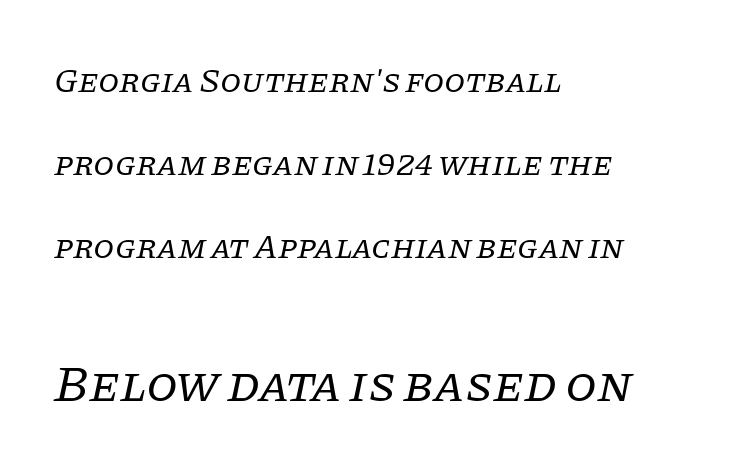
{"serif": "yes", "italic": "yes", "lean": "right", "slant_degrees": 11, "bold": "no", "weight": "regular", "width": "normal", "stroke_contrast": "low", "x_height": "large", "monospaced": "no", "underline": "no", "align": "left", "line_spacing": "loose", "line_spacing_ratio": 2.44, "letter_spacing": "normal", "letter_spacing_em": 0.0, "larger_block": "second", "size_ratio": 1.5, "glyph_px": 51}
